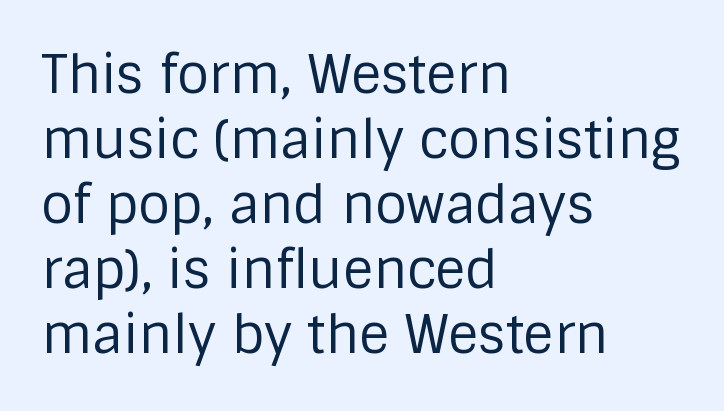
{"serif": "no", "italic": "no", "bold": "no", "weight": "regular", "width": "normal", "stroke_contrast": "low", "x_height": "large", "monospaced": "no", "underline": "no", "align": "left", "line_spacing": "normal", "line_spacing_ratio": 1.25, "letter_spacing": "normal", "letter_spacing_em": 0.0, "glyph_px": 52}
